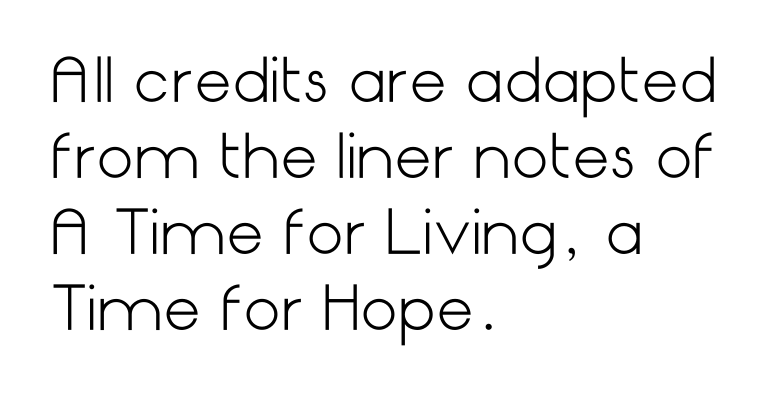
The image shows 59 px light sans-serif type, upright; set left-aligned, normal line spacing (1.29x), normal letter spacing, not underlined; low stroke contrast and a medium x-height.
